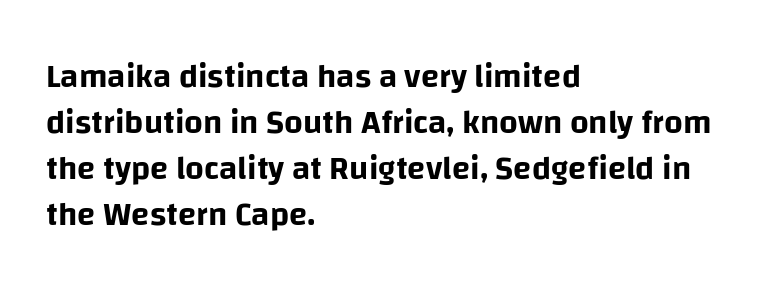
The letterforms sit shoulder to shoulder at normal distance. This block has exactly the height ordinary leading produces. Looks like regular typesetting: each glyph gets only the width it needs. Posture: straight, roman, zero tilt.
